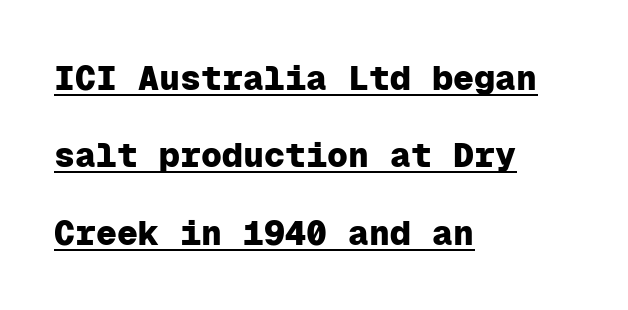
The image shows 35 px heavy sans-serif type, upright, monospaced; set left-aligned, loose line spacing (2.21x), normal letter spacing, underlined; low stroke contrast and a medium x-height.
